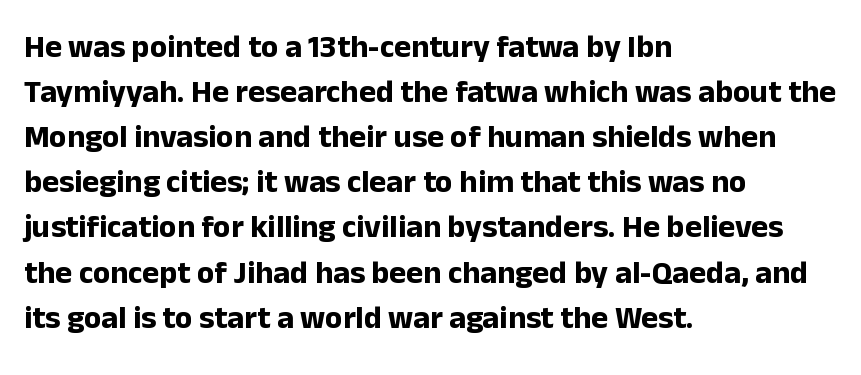
{"serif": "no", "italic": "no", "bold": "yes", "weight": "bold", "width": "normal", "stroke_contrast": "low", "x_height": "medium", "monospaced": "no", "underline": "no", "align": "left", "line_spacing": "normal", "line_spacing_ratio": 1.41, "letter_spacing": "normal", "letter_spacing_em": 0.0, "glyph_px": 32}
